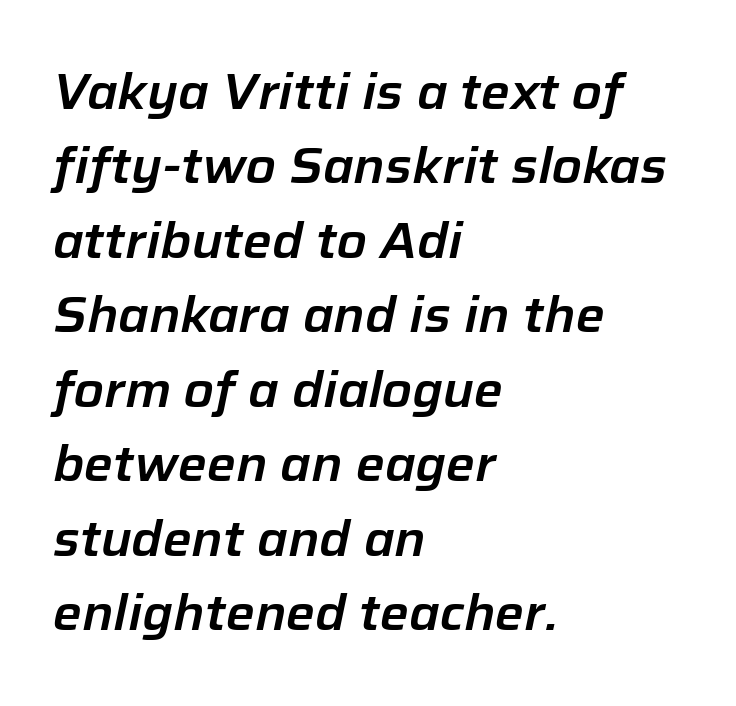
{"italic": "yes", "lean": "right", "slant_degrees": 12, "width": "normal", "stroke_contrast": "low", "x_height": "medium", "monospaced": "no", "underline": "no", "align": "left", "line_spacing": "normal", "line_spacing_ratio": 1.52, "letter_spacing": "normal", "letter_spacing_em": 0.0, "glyph_px": 49}
